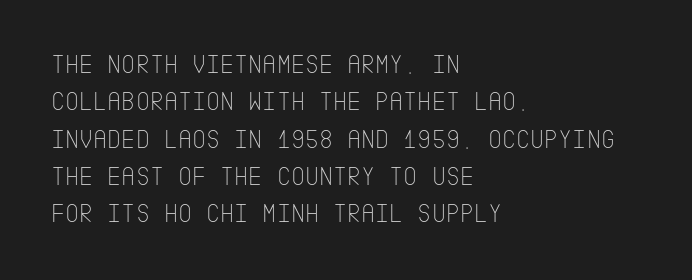
The image shows 27 px text type, upright; set left-aligned, normal line spacing (1.38x), normal letter spacing, not underlined.
